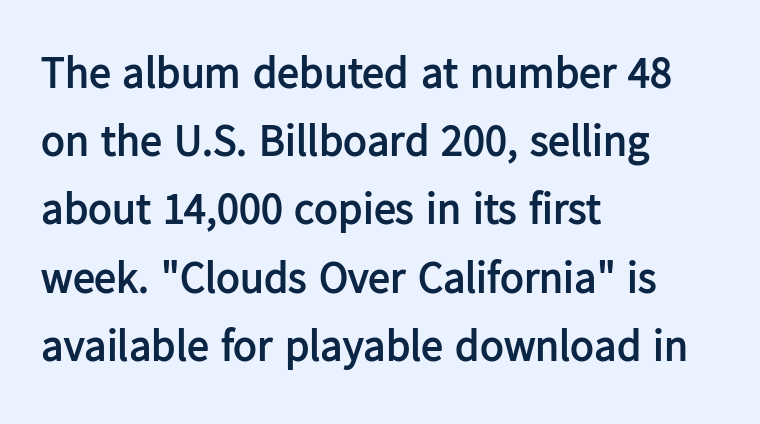
The image shows 44 px semibold sans-serif type, upright; set left-aligned, normal line spacing (1.55x), normal letter spacing, not underlined; low stroke contrast and a medium x-height.
